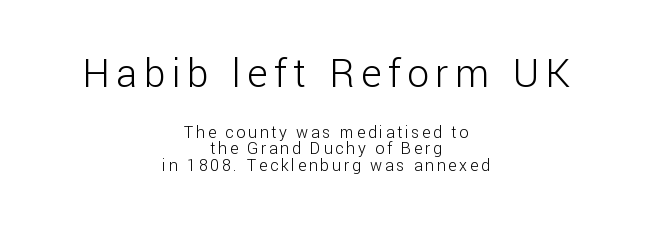
When letters stand straight like this, we call the style roman or upright. The passage shown is typed in a proportional face where columns would drift. The font sits on the lighter half of the weight spectrum, regular included. Type style note: lacks serifs. Leading is clearly below the norm, producing a dense column. Every row of glyphs is offset so its center matches the block's center.
